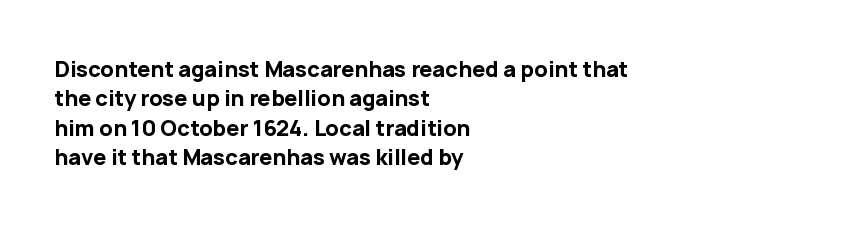
Posture: upright roman. Underlining? Definitely not there. Each line starts at the same left margin while the right side varies. Stroke thickness is high; the sample reads as a true bold. The block of text has a typical density, with ordinary space between rows.
